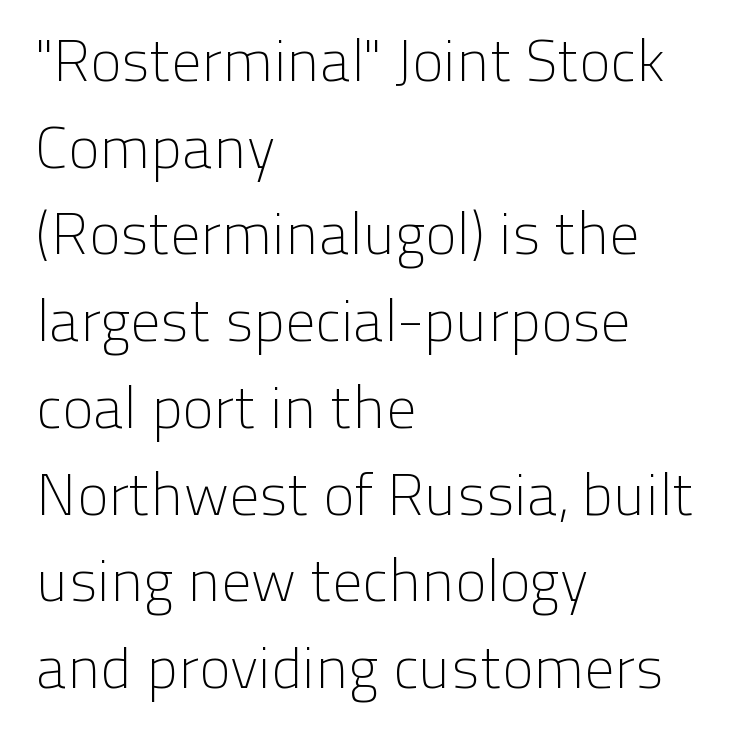
Q: Is the text bold? A: No.
Q: Is the text italic (slanted)? A: No, it is upright.
Q: Is the typeface a serif or a sans-serif typeface? A: Sans-serif.
Q: Is the text underlined? A: No.
Q: How is the paragraph aligned? A: Left-aligned.
Q: Is the spacing between letters normal or unusually wide? A: Normal.
Q: Is the spacing between lines tight, normal or loose? A: Normal.
Q: Width (condensed, normal, or wide)? A: Normal.
Q: Stroke contrast? A: Low.
Q: x-height? A: Medium.
Q: Monospaced? A: No.
